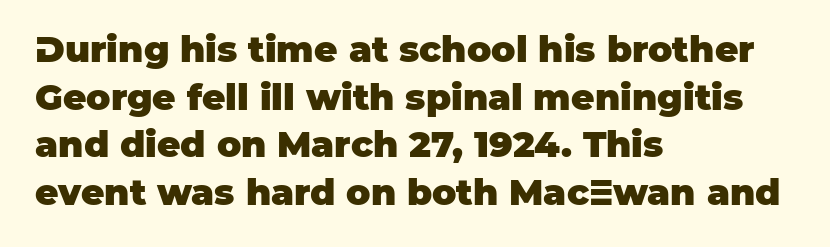
To sum up the face: it is a sans, with no serifs. Rows of type keep a routine distance in the vertical direction. The tracking reads as untouched default to a designer's eye. Look at the stroke-to-counter ratio: heavy, a bold.
